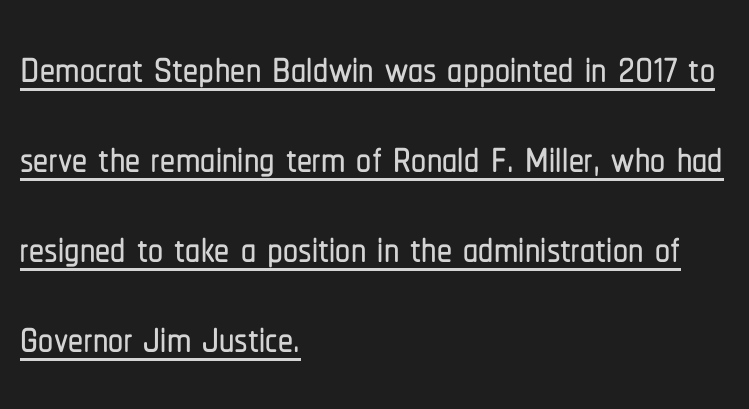
{"serif": "no", "italic": "no", "width": "condensed", "stroke_contrast": "low", "x_height": "medium", "monospaced": "no", "underline": "yes", "align": "left", "line_spacing": "normal", "line_spacing_ratio": 1.5, "letter_spacing": "normal", "letter_spacing_em": 0.0, "glyph_px": 60}
